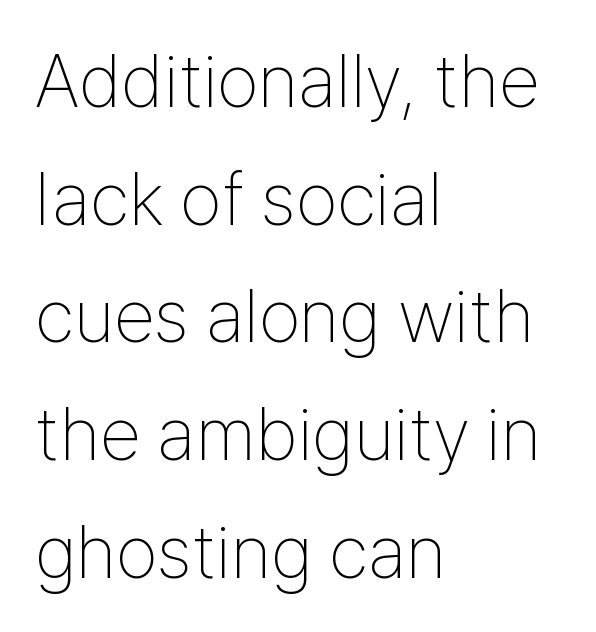
Leftover space on each line is placed entirely after the last word. The string is rendered with underlining switched off. Ink coverage per letter is moderate at most. Vertically, the passage feels balanced, rows spaced as you'd expect. This rendering leaves character spacing at its baseline value.
